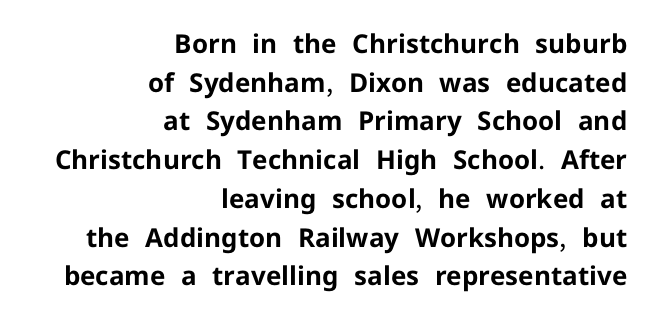
Q: Is the text bold? A: Yes.
Q: Is the text italic (slanted)? A: No, it is upright.
Q: Is the text underlined? A: No.
Q: How is the paragraph aligned? A: Right-aligned.
Q: Is the spacing between letters normal or unusually wide? A: Normal.
Q: Is the spacing between lines tight, normal or loose? A: Normal.
